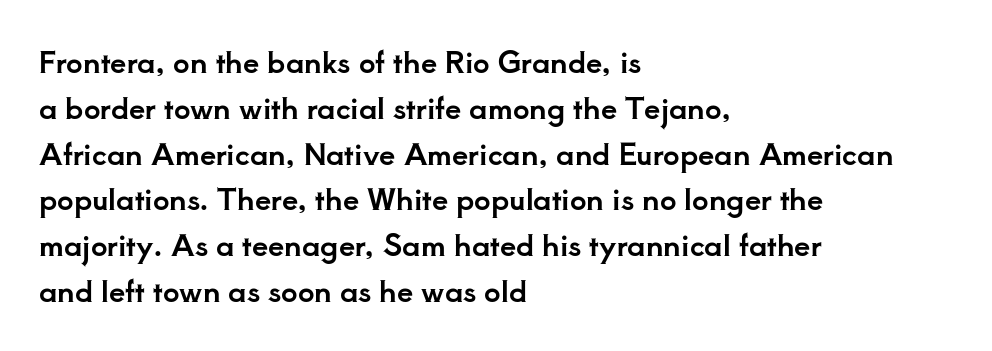
The image shows 29 px serif type, upright; set left-aligned, normal line spacing (1.58x), normal letter spacing, not underlined; low stroke contrast and a small x-height.
